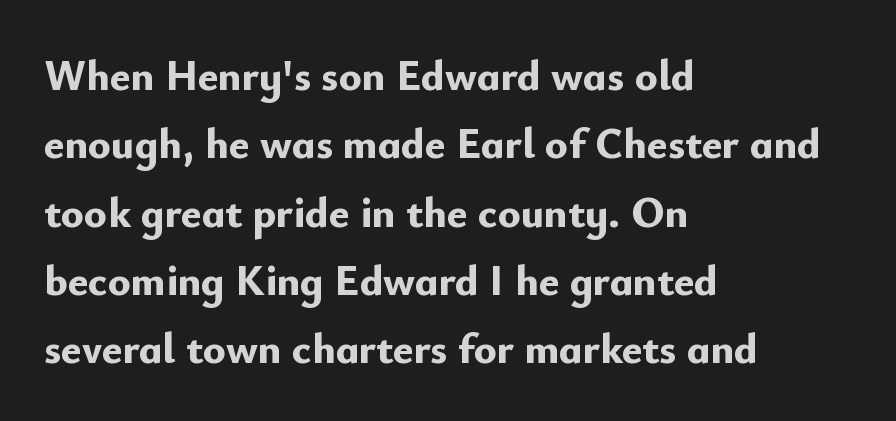
{"serif": "no", "italic": "no", "bold": "yes", "weight": "bold", "width": "normal", "stroke_contrast": "low", "x_height": "small", "monospaced": "no", "underline": "no", "align": "left", "line_spacing": "normal", "line_spacing_ratio": 1.59, "letter_spacing": "normal", "letter_spacing_em": 0.0, "glyph_px": 43}
